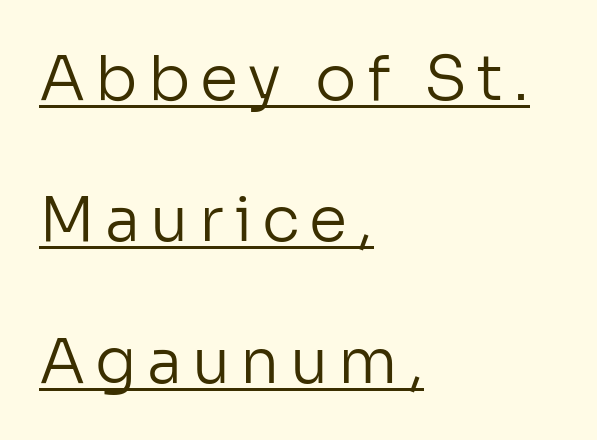
Teacher's note: observe the even left margin — that is flush-left alignment. Letterform terminals end flat and unadorned throughout the passage. Each line of the rendering has a horizontal stroke beneath the glyphs. The line-height multiplier appears high, well above default.
